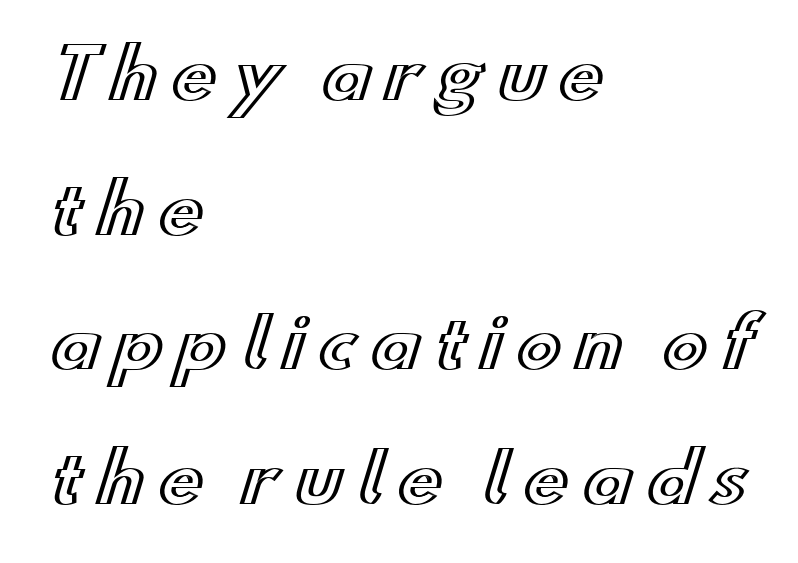
The image shows 68 px wide type; set left-aligned, loose line spacing (1.98x), unusually wide letter spacing (+0.2 em), not underlined; a small x-height.
